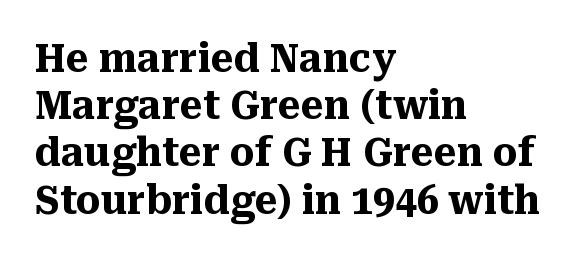
Unlike italic type, these characters show no tilt at all. The passage shown is not underscored anywhere. What stands out about the letter spacing? Nothing — it is the standard amount. Note the varied advance widths — an 'i' is clearly narrower than an 'm'. Teacher's note: observe the even left margin — that is flush-left alignment. Notice how thick the strokes are: this is what a full bold looks like.
